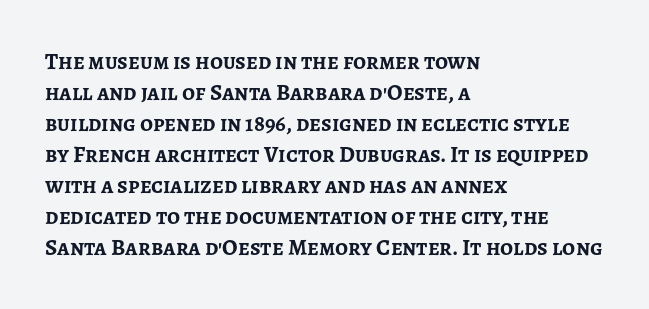
{"italic": "no", "bold": "yes", "underline": "no", "align": "left", "line_spacing": "normal", "line_spacing_ratio": 1.35, "letter_spacing": "normal", "letter_spacing_em": 0.0, "glyph_px": 23}
